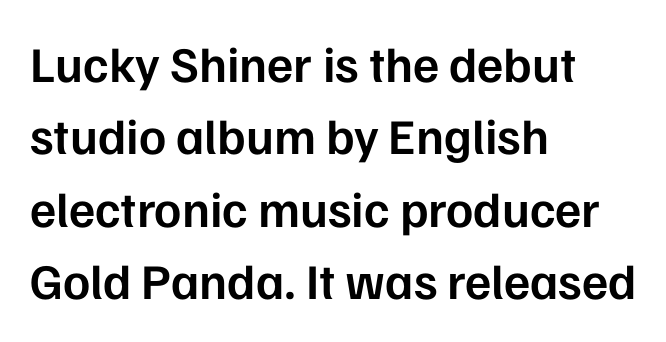
{"serif": "no", "italic": "no", "bold": "semi", "weight": "semibold", "width": "normal", "stroke_contrast": "low", "x_height": "medium", "monospaced": "no", "underline": "no", "align": "left", "line_spacing": "normal", "line_spacing_ratio": 1.45, "letter_spacing": "normal", "letter_spacing_em": 0.0, "glyph_px": 50}
